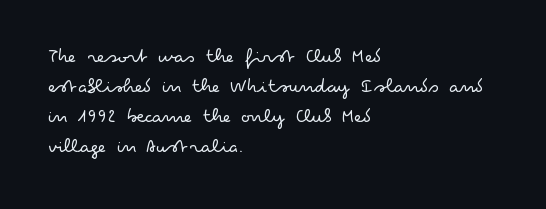
The image shows 21 px text type, upright; set left-aligned, normal line spacing (1.43x), normal letter spacing, not underlined.
